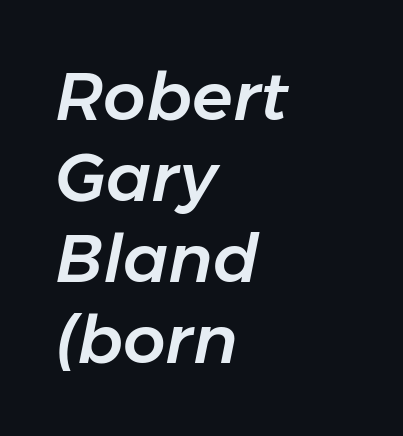
{"italic": "yes", "lean": "right", "slant_degrees": 11, "width": "normal", "stroke_contrast": "low", "x_height": "medium", "monospaced": "no", "underline": "no", "align": "left", "line_spacing_ratio": 1.21, "letter_spacing": "normal", "letter_spacing_em": 0.0, "glyph_px": 67}
